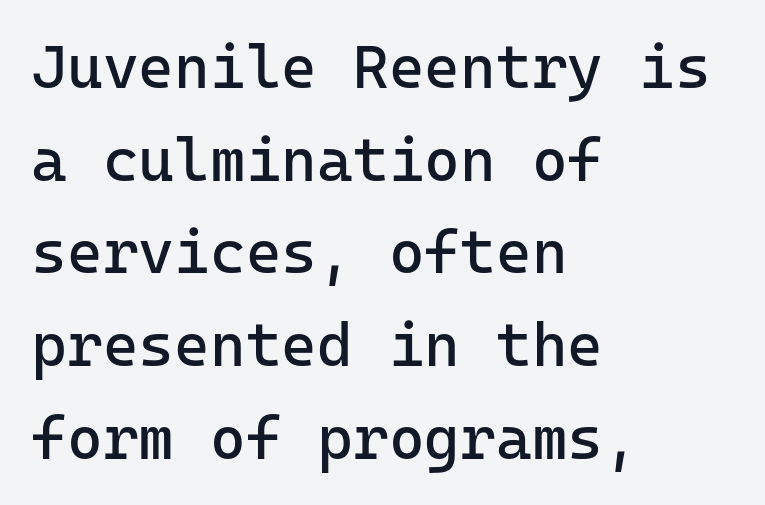
The image shows 61 px regular-weight sans-serif type, upright, monospaced; set left-aligned, normal line spacing (1.52x), normal letter spacing, not underlined; low stroke contrast and a medium x-height.
